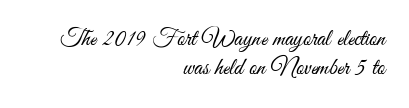
The image shows 24 px text type; set right-aligned, line spacing 1.19x, normal letter spacing, not underlined.
